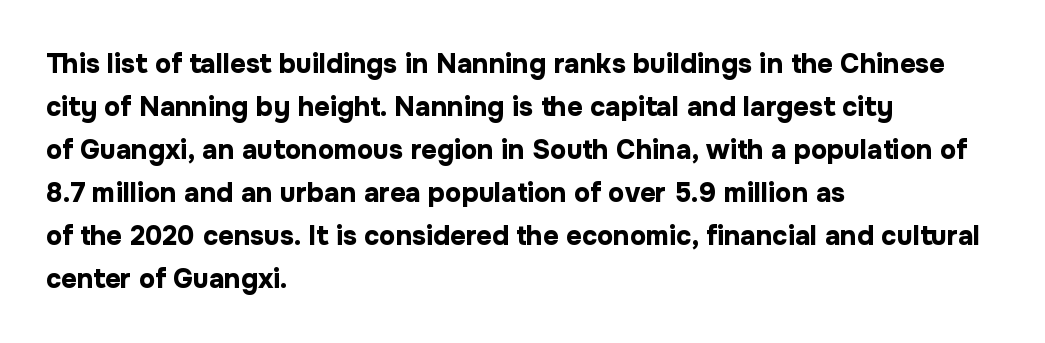
Q: Is the text bold? A: Yes.
Q: Is the text italic (slanted)? A: No, it is upright.
Q: Is the text underlined? A: No.
Q: How is the paragraph aligned? A: Left-aligned.
Q: Is the spacing between letters normal or unusually wide? A: Normal.
Q: Is the spacing between lines tight, normal or loose? A: Normal.
